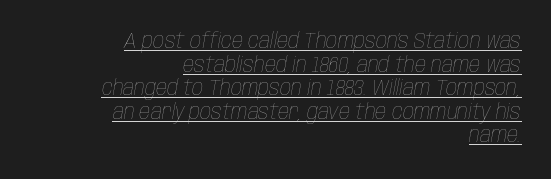
{"italic": "yes", "lean": "right", "slant_degrees": 10, "bold": "no", "underline": "yes", "align": "right", "line_spacing": "tight", "line_spacing_ratio": 1.07, "letter_spacing": "normal", "letter_spacing_em": 0.0, "glyph_px": 22}
